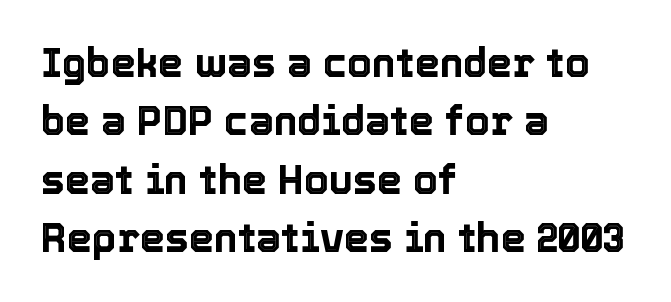
{"italic": "no", "width": "normal", "x_height": "medium", "monospaced": "no", "underline": "no", "align": "left", "line_spacing": "normal", "line_spacing_ratio": 1.46, "letter_spacing": "normal", "letter_spacing_em": 0.0, "glyph_px": 40}
